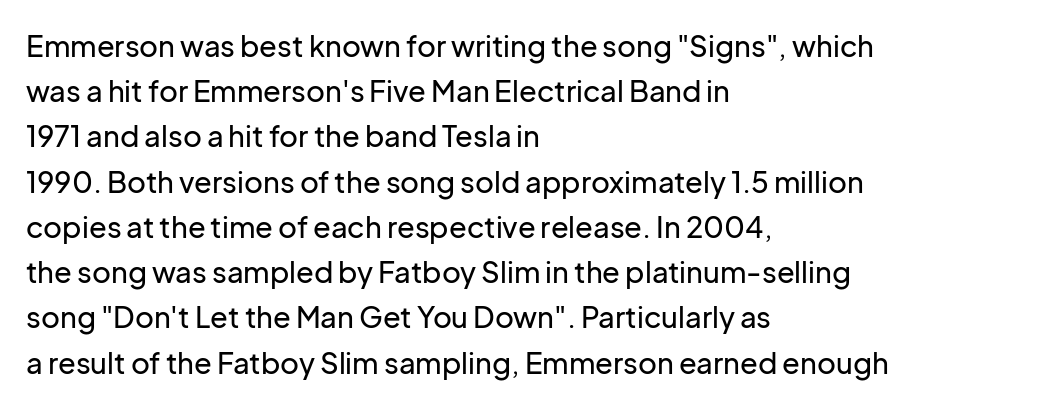
{"serif": "no", "italic": "no", "width": "normal", "stroke_contrast": "low", "x_height": "medium", "monospaced": "no", "underline": "no", "align": "left", "line_spacing": "normal", "line_spacing_ratio": 1.56, "letter_spacing": "normal", "letter_spacing_em": 0.0, "glyph_px": 29}
